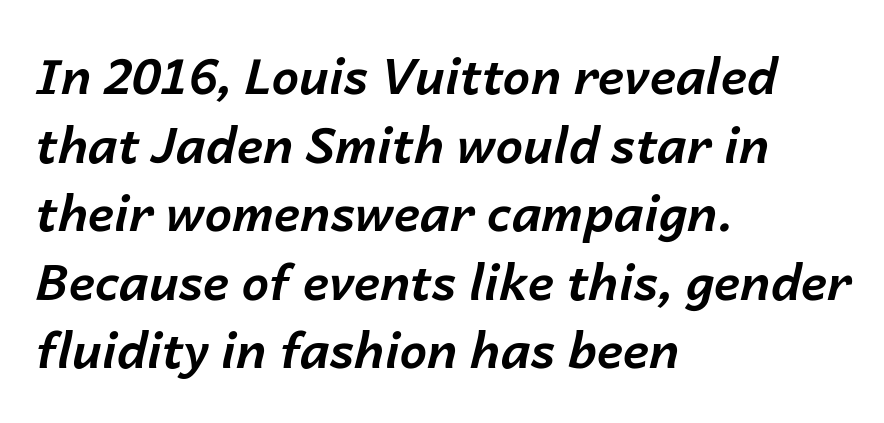
Q: Is the text bold? A: Yes.
Q: Is the text italic (slanted)? A: Yes, it leans right by about 14 degrees.
Q: Is the text underlined? A: No.
Q: How is the paragraph aligned? A: Left-aligned.
Q: Is the spacing between letters normal or unusually wide? A: Normal.
Q: Is the spacing between lines tight, normal or loose? A: Normal.
Q: Width (condensed, normal, or wide)? A: Normal.
Q: Stroke contrast? A: Low.
Q: x-height? A: Medium.
Q: Monospaced? A: No.
